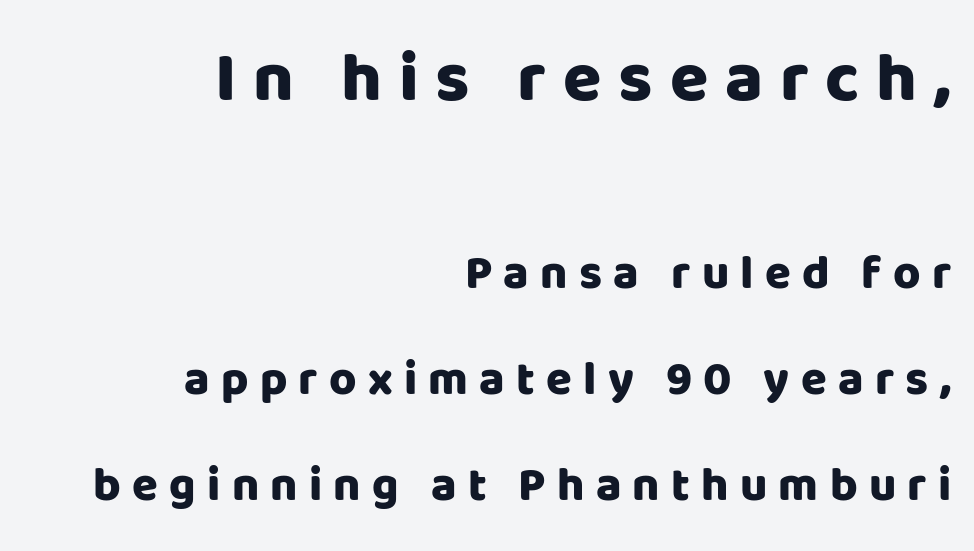
Q: Is the text bold? A: Yes.
Q: Is the text italic (slanted)? A: No, it is upright.
Q: Is the typeface a serif or a sans-serif typeface? A: Sans-serif.
Q: Is the text underlined? A: No.
Q: How is the paragraph aligned? A: Right-aligned.
Q: Is the spacing between letters normal or unusually wide? A: Unusually wide.
Q: Is the spacing between lines tight, normal or loose? A: Loose.
Q: Which block of text is set in a larger size, the first (top) or the second (bottom)? A: The first (top) one.
Q: Width (condensed, normal, or wide)? A: Normal.
Q: Stroke contrast? A: Low.
Q: x-height? A: Large.
Q: Monospaced? A: No.
